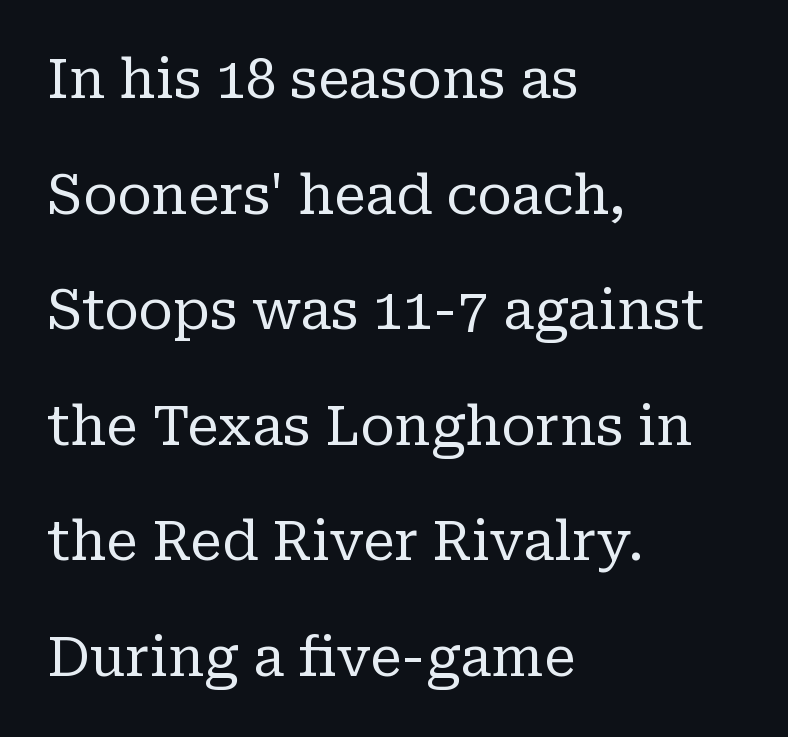
The image shows 54 px regular-weight serif type, upright; set left-aligned, loose line spacing (2.14x), normal letter spacing, not underlined; low stroke contrast and a medium x-height.
